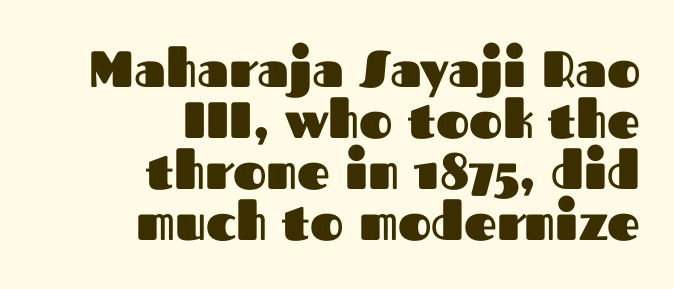
The image shows 51 px heavy sans-serif type, upright; set right-aligned, tight line spacing (1.0x), normal letter spacing, not underlined; medium stroke contrast and a medium x-height.
